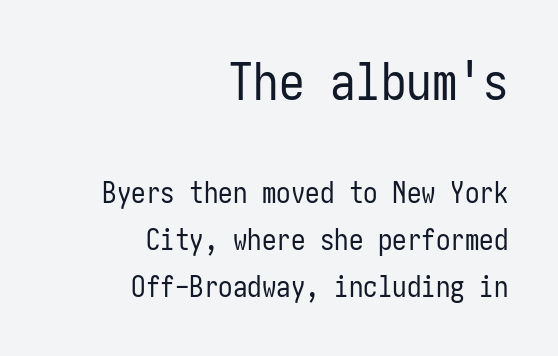
Q: Is the text bold? A: No.
Q: Is the text italic (slanted)? A: No, it is upright.
Q: Is the typeface a serif or a sans-serif typeface? A: Sans-serif.
Q: Is the text underlined? A: No.
Q: How is the paragraph aligned? A: Right-aligned.
Q: Is the spacing between letters normal or unusually wide? A: Normal.
Q: Is the spacing between lines tight, normal or loose? A: Normal.
Q: Which block of text is set in a larger size, the first (top) or the second (bottom)? A: The first (top) one.
Q: Width (condensed, normal, or wide)? A: Condensed.
Q: Stroke contrast? A: Low.
Q: x-height? A: Medium.
